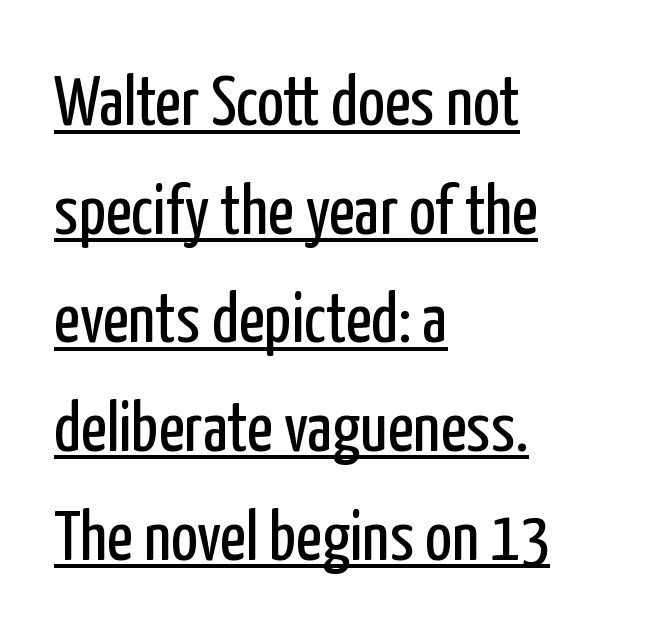
{"serif": "no", "italic": "no", "bold": "no", "weight": "regular", "width": "condensed", "stroke_contrast": "low", "x_height": "medium", "monospaced": "no", "underline": "yes", "align": "left", "line_spacing": "normal", "line_spacing_ratio": 1.53, "letter_spacing": "normal", "letter_spacing_em": 0.0, "glyph_px": 71}
